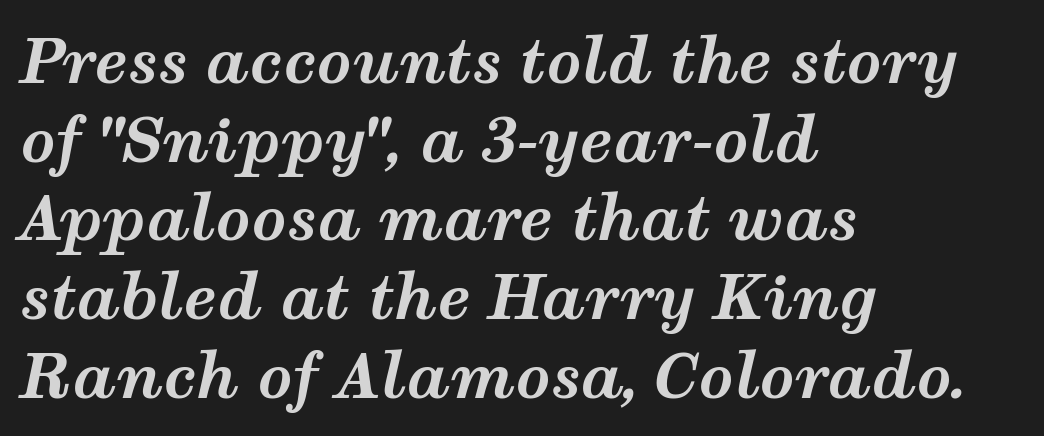
Vertically, the passage feels balanced, rows spaced as you'd expect. A typesetter would call this zero additional tracking. The passage shown is emphatically bold. Descenders hang freely into open space. Slanted lettering throughout. Here the designer chose a conventional face with non-uniform glyph widths.
